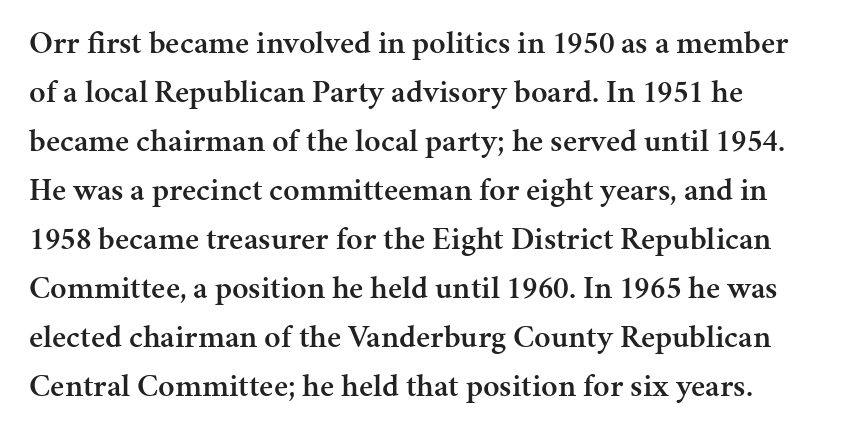
{"serif": "yes", "italic": "no", "bold": "semi", "weight": "semibold", "width": "normal", "stroke_contrast": "medium", "x_height": "medium", "monospaced": "no", "underline": "no", "line_spacing": "normal", "line_spacing_ratio": 1.53, "letter_spacing": "normal", "letter_spacing_em": 0.0, "glyph_px": 32}
